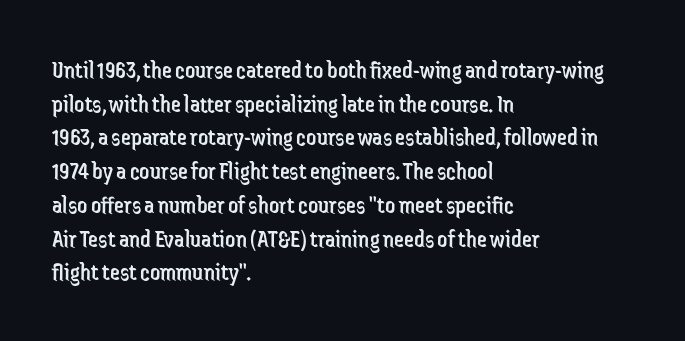
{"italic": "no", "bold": "no", "underline": "no", "align": "left", "line_spacing": "normal", "line_spacing_ratio": 1.35, "letter_spacing": "normal", "letter_spacing_em": 0.0, "glyph_px": 25}
